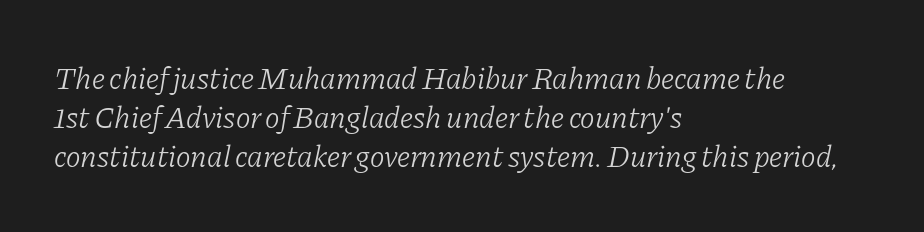
The image shows 31 px light serif type, italic (leaning right); set left-aligned, normal line spacing (1.26x), normal letter spacing, not underlined; low stroke contrast and a medium x-height.
